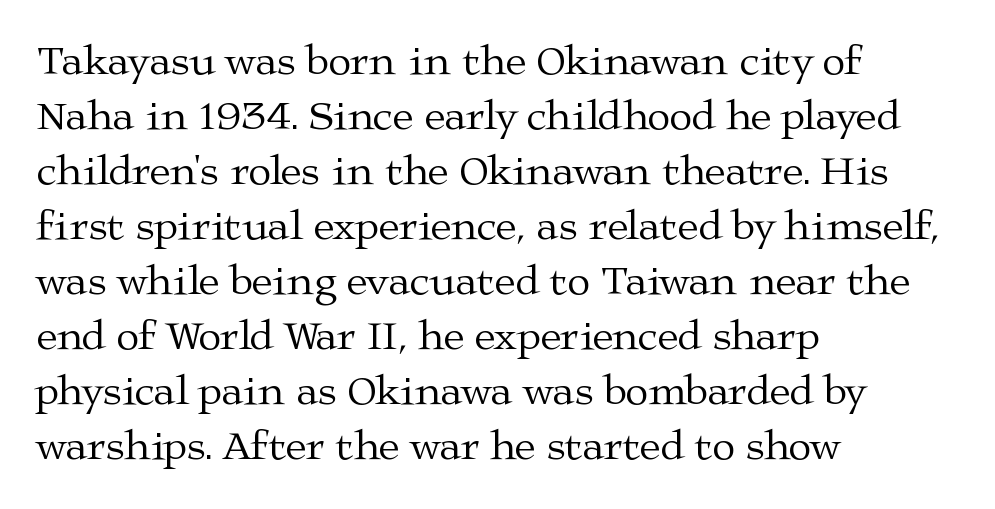
The image shows 42 px regular-weight, wide serif type, upright; set left-aligned, normal line spacing (1.31x), normal letter spacing, not underlined; medium stroke contrast and a medium x-height.
